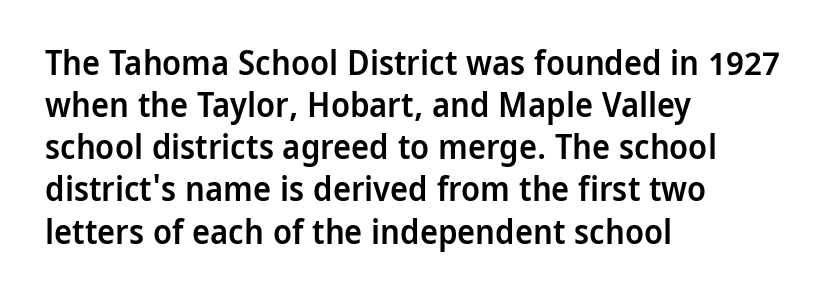
Q: Is the text bold? A: Semi-bold.
Q: Is the text italic (slanted)? A: No, it is upright.
Q: Is the typeface a serif or a sans-serif typeface? A: Sans-serif.
Q: Is the text underlined? A: No.
Q: How is the paragraph aligned? A: Left-aligned.
Q: Is the spacing between letters normal or unusually wide? A: Normal.
Q: Width (condensed, normal, or wide)? A: Normal.
Q: Stroke contrast? A: Low.
Q: x-height? A: Medium.
Q: Monospaced? A: No.
